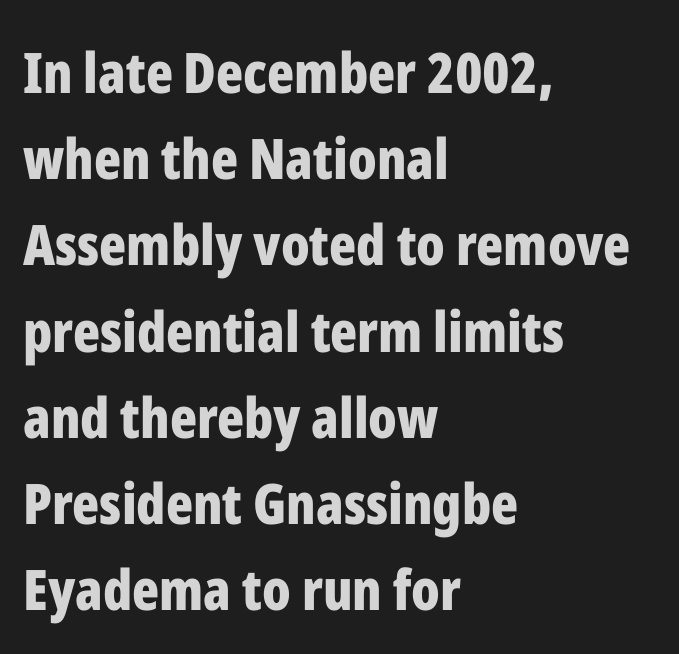
Tall strokes in this sample are plumb rather than angled. The face used here has the dense, thick strokes of a bold. Nobody touched the tracking dial on this one. Line starts are locked; line ends wander. The words here are not underlined. Here the designer chose a conventional face with non-uniform glyph widths.
